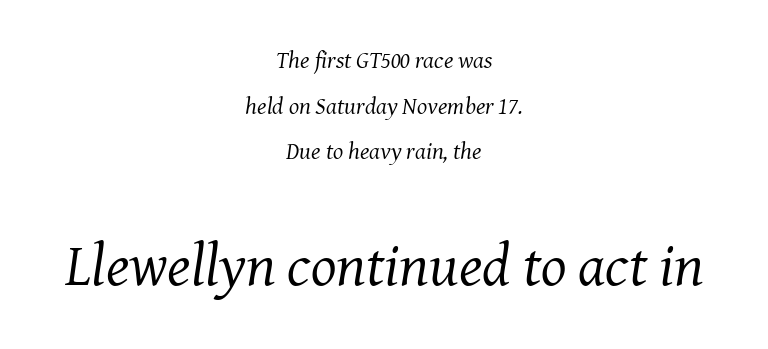
Q: Is the text bold? A: No.
Q: Is the text italic (slanted)? A: Yes, it leans right by about 8 degrees.
Q: Is the typeface a serif or a sans-serif typeface? A: Serif.
Q: Is the text underlined? A: No.
Q: How is the paragraph aligned? A: Centered.
Q: Is the spacing between letters normal or unusually wide? A: Normal.
Q: Is the spacing between lines tight, normal or loose? A: Loose.
Q: Which block of text is set in a larger size, the first (top) or the second (bottom)? A: The second (bottom) one.
Q: Width (condensed, normal, or wide)? A: Normal.
Q: Stroke contrast? A: Medium.
Q: x-height? A: Medium.
Q: Monospaced? A: No.
